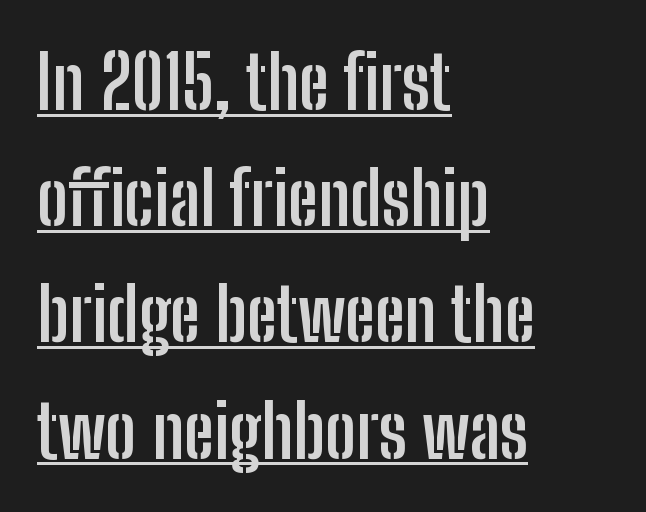
{"serif": "no", "italic": "no", "bold": "yes", "weight": "semibold", "width": "condensed", "stroke_contrast": "low", "x_height": "medium", "monospaced": "no", "underline": "yes", "align": "left", "line_spacing": "normal", "line_spacing_ratio": 1.57, "letter_spacing": "normal", "letter_spacing_em": 0.0, "glyph_px": 74}
